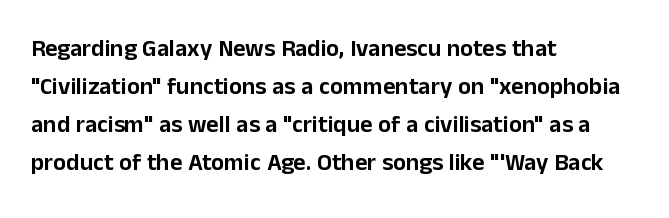
A normal amount of white space separates one row of letters from the next. In terms of letterspacing, this is plain default setting. Quick note: not italic, upright. Only glyphs here, with clear space below each row. Horizontally, the lines are justified to the leading edge only.
